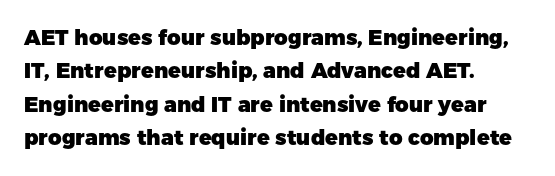
{"italic": "no", "bold": "yes", "underline": "no", "align": "left", "line_spacing": "normal", "line_spacing_ratio": 1.59, "letter_spacing": "normal", "letter_spacing_em": 0.0, "glyph_px": 21}
